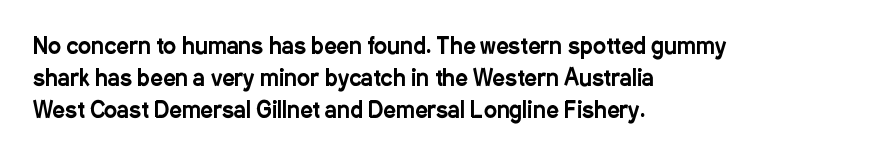
Q: Is the text italic (slanted)? A: No, it is upright.
Q: Is the text underlined? A: No.
Q: How is the paragraph aligned? A: Left-aligned.
Q: Is the spacing between letters normal or unusually wide? A: Normal.
Q: Is the spacing between lines tight, normal or loose? A: Normal.
